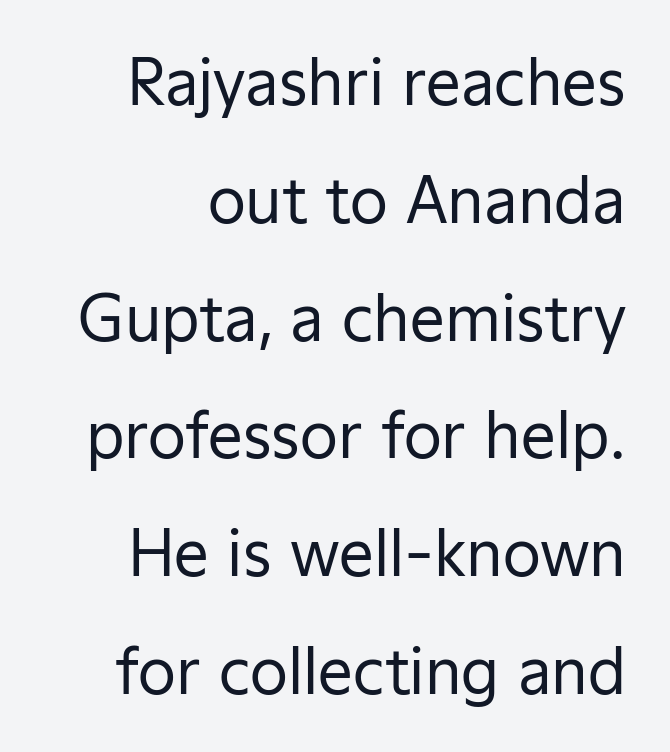
Q: Is the text bold? A: No.
Q: Is the text italic (slanted)? A: No, it is upright.
Q: Is the typeface a serif or a sans-serif typeface? A: Sans-serif.
Q: Is the text underlined? A: No.
Q: Is the spacing between letters normal or unusually wide? A: Normal.
Q: Is the spacing between lines tight, normal or loose? A: Loose.
Q: Width (condensed, normal, or wide)? A: Normal.
Q: Stroke contrast? A: Low.
Q: x-height? A: Medium.
Q: Monospaced? A: No.
